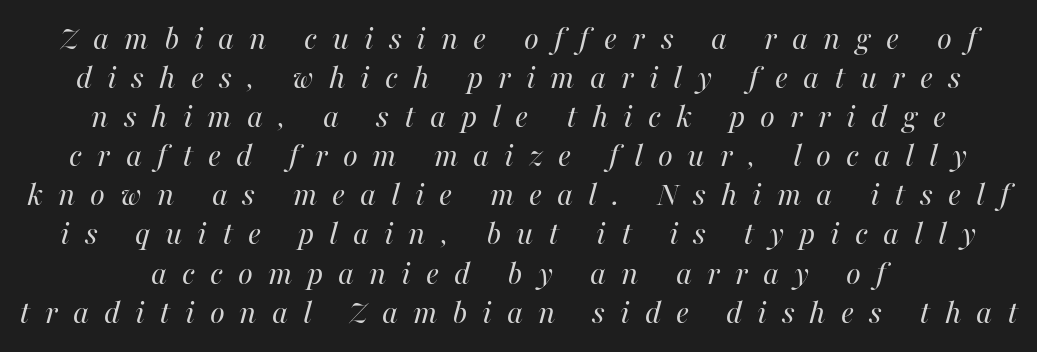
The image shows 34 px regular-weight type, italic (leaning right); set tight line spacing (1.15x), unusually wide letter spacing (+0.44 em), not underlined; high stroke contrast and a medium x-height.
